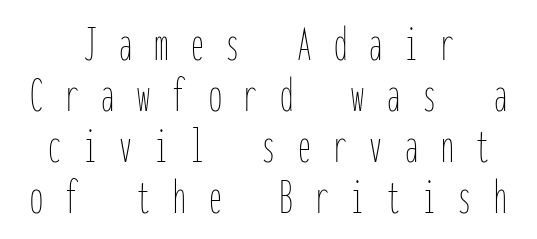
Spacing verdict: monospaced, one width for all characters. The passage is arranged like a title page — every line centered. Cramped leading. The type sits square on the baseline with zero lean. Quick note: underline off. These lines have a slow, spaced-out rhythm from letter to letter.
